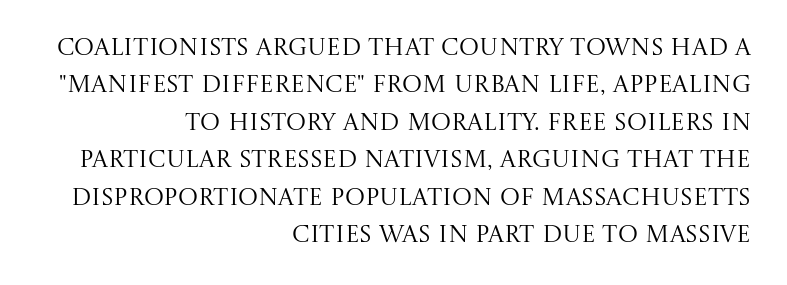
The image shows 24 px text type, upright; set right-aligned, normal line spacing (1.56x), normal letter spacing, not underlined.
